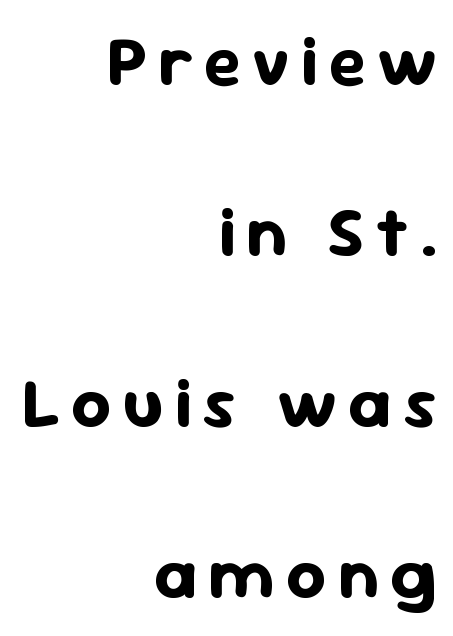
Reading down the block, your eye finds every line finishing at a fixed right position. Look at the stroke-to-counter ratio: heavy, a bold. You could not count columns in this text — the font is proportionally spaced. Grotesque or geometric, the face here clearly has no serifs. Regarding leading, the lines here are spaced well apart. A roman cut, with each character standing at attention.
